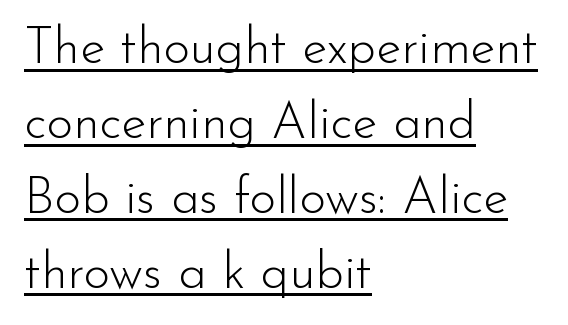
The characters display no serif detailing; their extremities are plain. Reading down the block, your eye returns to a fixed left position each line. The letterforms sit at book weight or below. Is there any slant? The stems are plumb. A continuous stroke trails under the words, as in a hyperlink. Here the designer chose a conventional face with non-uniform glyph widths.
